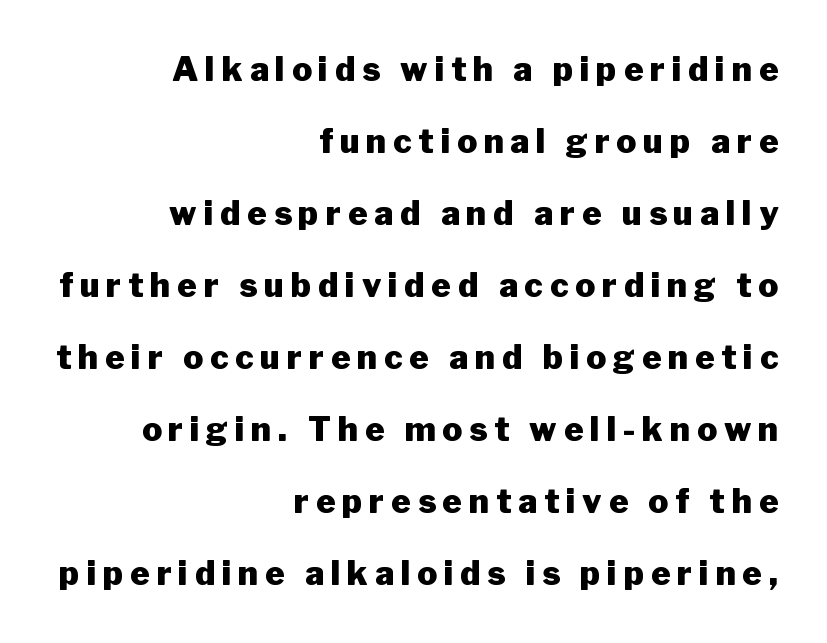
The image shows 33 px heavy sans-serif type, upright; set right-aligned, loose line spacing (2.18x), unusually wide letter spacing (+0.21 em), not underlined; low stroke contrast and a medium x-height.
